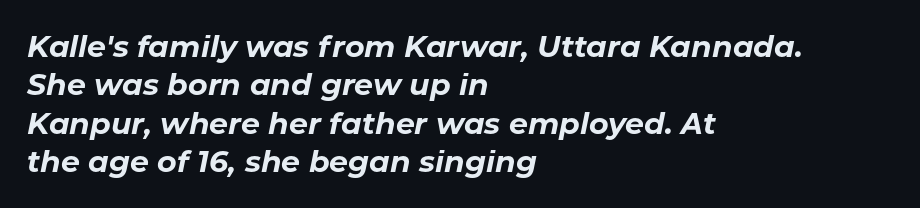
{"italic": "yes", "lean": "right", "slant_degrees": 11, "bold": "yes", "weight": "bold", "width": "normal", "stroke_contrast": "low", "x_height": "medium", "monospaced": "no", "underline": "no", "align": "left", "line_spacing": "normal", "line_spacing_ratio": 1.28, "letter_spacing": "normal", "letter_spacing_em": 0.0, "glyph_px": 30}
